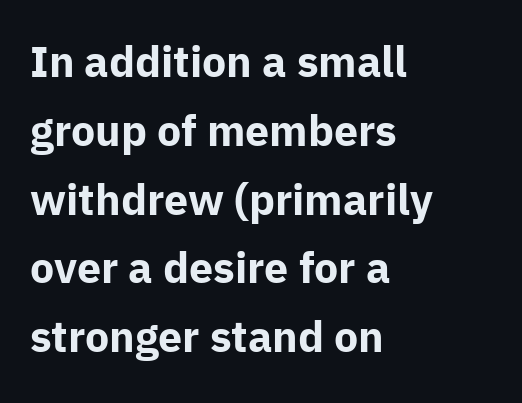
The image shows 43 px bold sans-serif type, upright; set left-aligned, normal line spacing (1.6x), normal letter spacing, not underlined; low stroke contrast and a medium x-height.
